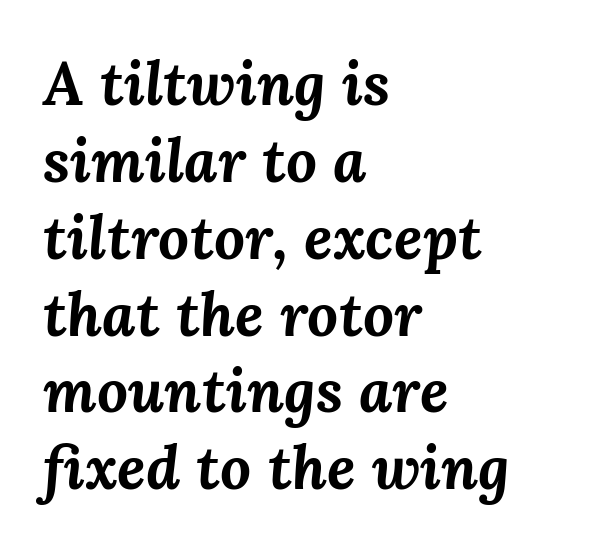
Q: Is the text bold? A: Yes.
Q: Is the text italic (slanted)? A: Yes, it leans right by about 3 degrees.
Q: Is the text underlined? A: No.
Q: How is the paragraph aligned? A: Left-aligned.
Q: Is the spacing between letters normal or unusually wide? A: Normal.
Q: Is the spacing between lines tight, normal or loose? A: Normal.
Q: Width (condensed, normal, or wide)? A: Normal.
Q: Stroke contrast? A: Medium.
Q: x-height? A: Medium.
Q: Monospaced? A: No.
